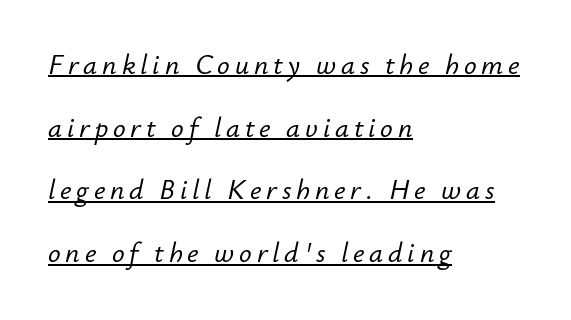
The image shows 28 px text type, italic (leaning right); set left-aligned, loose line spacing (2.24x), underlined; low stroke contrast and a small x-height.
